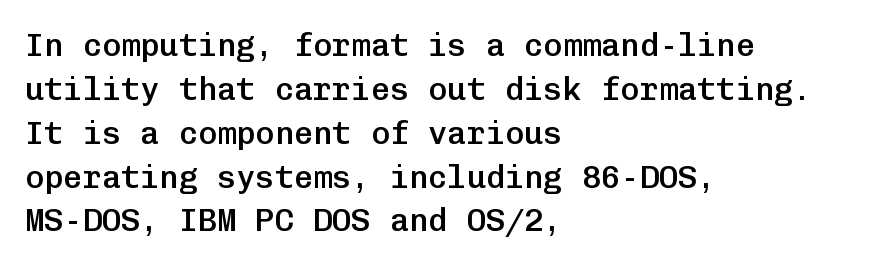
Q: Is the text bold? A: Semi-bold.
Q: Is the text italic (slanted)? A: No, it is upright.
Q: Is the typeface a serif or a sans-serif typeface? A: Sans-serif.
Q: Is the text underlined? A: No.
Q: How is the paragraph aligned? A: Left-aligned.
Q: Is the spacing between letters normal or unusually wide? A: Normal.
Q: Is the spacing between lines tight, normal or loose? A: Normal.
Q: Width (condensed, normal, or wide)? A: Normal.
Q: Stroke contrast? A: Low.
Q: x-height? A: Medium.
Q: Monospaced? A: Yes.
